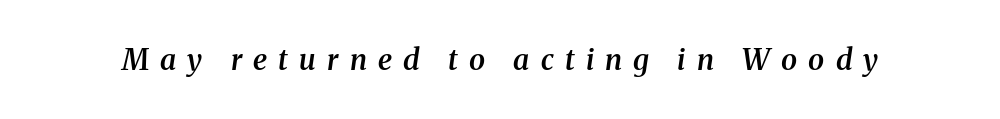
Q: Is the text bold? A: Semi-bold.
Q: Is the text italic (slanted)? A: Yes, it leans right by about 8 degrees.
Q: Is the typeface a serif or a sans-serif typeface? A: Serif.
Q: Is the text underlined? A: No.
Q: Is the spacing between letters normal or unusually wide? A: Unusually wide.
Q: Width (condensed, normal, or wide)? A: Normal.
Q: Stroke contrast? A: Medium.
Q: x-height? A: Medium.
Q: Monospaced? A: No.
